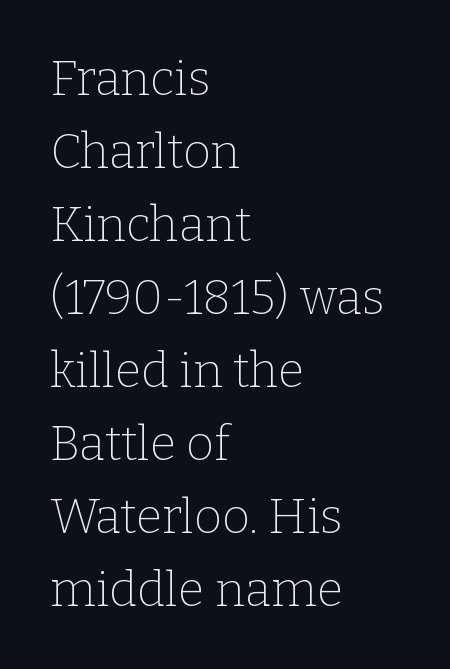
{"serif": "yes", "italic": "no", "bold": "no", "weight": "thin", "width": "normal", "stroke_contrast": "low", "x_height": "medium", "monospaced": "no", "underline": "no", "align": "left", "line_spacing": "normal", "line_spacing_ratio": 1.52, "letter_spacing": "normal", "letter_spacing_em": 0.0, "glyph_px": 48}
